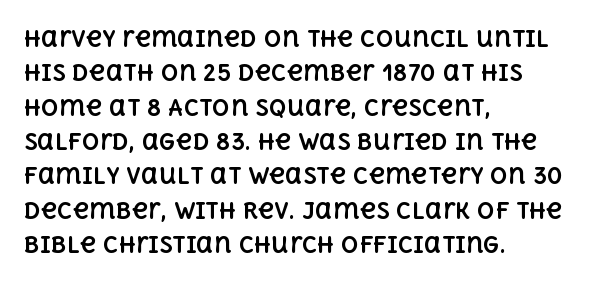
Q: Is the text bold? A: Yes.
Q: Is the text italic (slanted)? A: No, it is upright.
Q: Is the text underlined? A: No.
Q: How is the paragraph aligned? A: Left-aligned.
Q: Is the spacing between letters normal or unusually wide? A: Normal.
Q: Is the spacing between lines tight, normal or loose? A: Normal.
